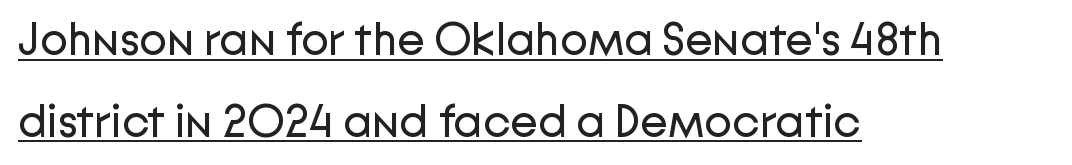
{"serif": "no", "italic": "no", "bold": "no", "weight": "regular", "width": "normal", "stroke_contrast": "low", "x_height": "medium", "monospaced": "no", "underline": "yes", "align": "left", "line_spacing_ratio": 1.78, "letter_spacing": "normal", "letter_spacing_em": 0.0, "glyph_px": 46}
